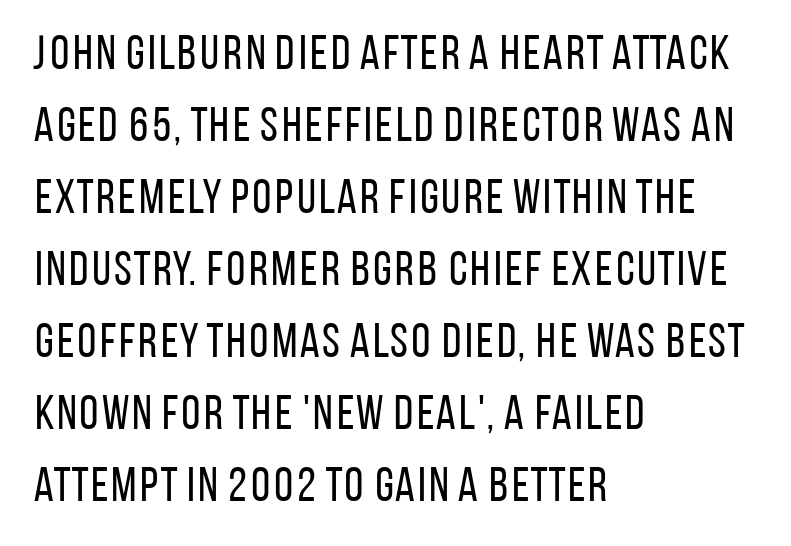
Q: Is the text bold? A: No.
Q: Is the text italic (slanted)? A: No, it is upright.
Q: Is the typeface a serif or a sans-serif typeface? A: Sans-serif.
Q: Is the text underlined? A: No.
Q: How is the paragraph aligned? A: Left-aligned.
Q: Is the spacing between letters normal or unusually wide? A: Normal.
Q: Is the spacing between lines tight, normal or loose? A: Normal.
Q: Width (condensed, normal, or wide)? A: Condensed.
Q: Stroke contrast? A: Low.
Q: x-height? A: Large.
Q: Monospaced? A: No.
